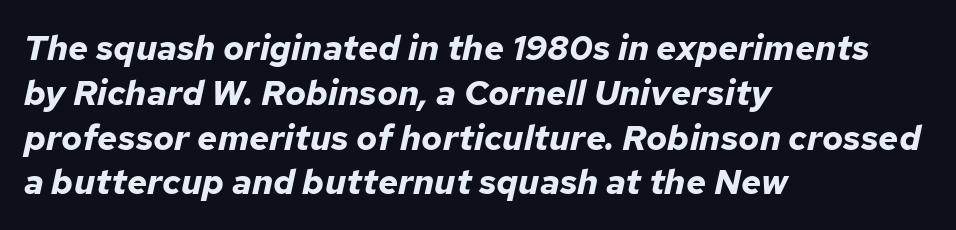
The image shows 35 px bold type, italic (leaning right); set left-aligned, normal line spacing (1.28x), normal letter spacing, not underlined; low stroke contrast and a medium x-height.
